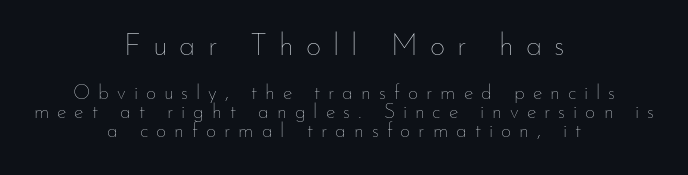
Q: Is the text bold? A: No.
Q: Is the text italic (slanted)? A: No, it is upright.
Q: Is the text underlined? A: No.
Q: How is the paragraph aligned? A: Centered.
Q: Is the spacing between letters normal or unusually wide? A: Unusually wide.
Q: Is the spacing between lines tight, normal or loose? A: Tight.
Q: Which block of text is set in a larger size, the first (top) or the second (bottom)? A: The first (top) one.
Q: Width (condensed, normal, or wide)? A: Normal.
Q: Stroke contrast? A: Low.
Q: x-height? A: Small.
Q: Monospaced? A: No.
